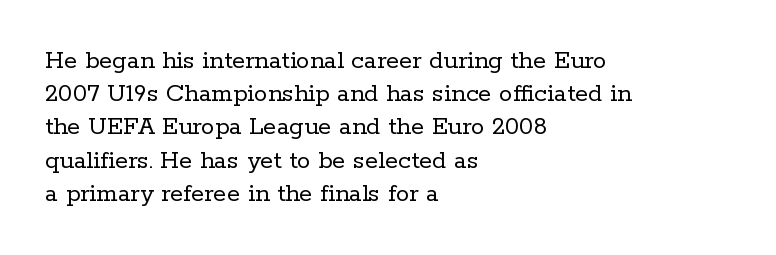
Q: Is the text bold? A: No.
Q: Is the text italic (slanted)? A: No, it is upright.
Q: Is the text underlined? A: No.
Q: How is the paragraph aligned? A: Left-aligned.
Q: Is the spacing between letters normal or unusually wide? A: Normal.
